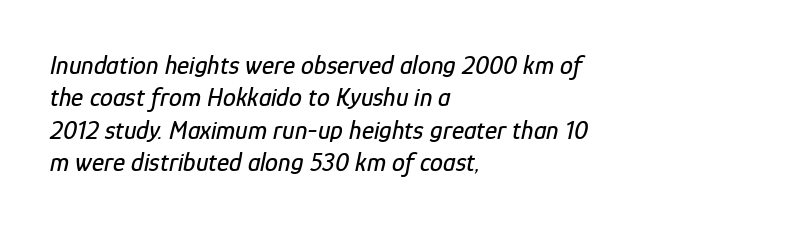
The image shows 26 px text type, italic (leaning right); set left-aligned, normal line spacing (1.25x), normal letter spacing, not underlined.
